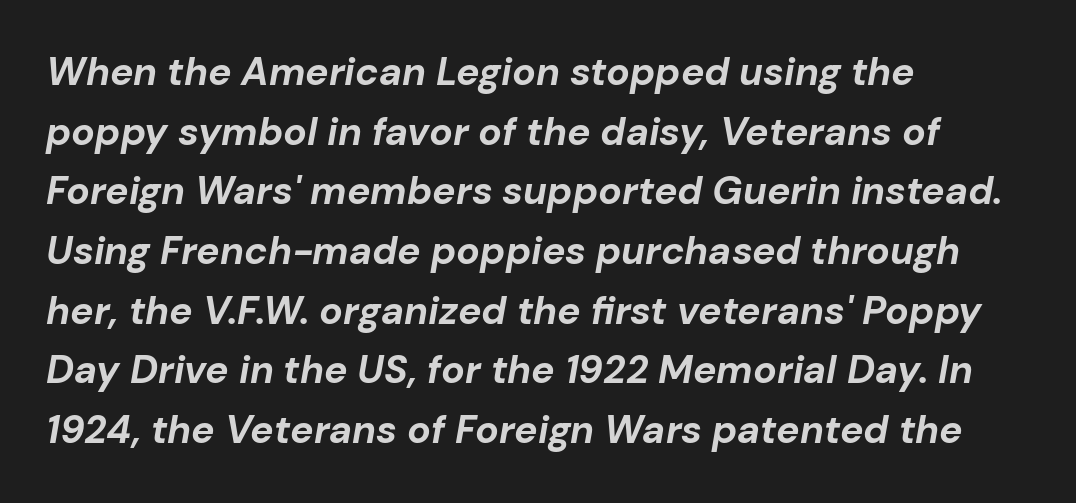
{"italic": "yes", "lean": "right", "slant_degrees": 10, "bold": "yes", "weight": "bold", "width": "normal", "stroke_contrast": "low", "x_height": "medium", "monospaced": "no", "underline": "no", "align": "left", "line_spacing": "normal", "line_spacing_ratio": 1.53, "letter_spacing": "normal", "letter_spacing_em": 0.0, "glyph_px": 39}
